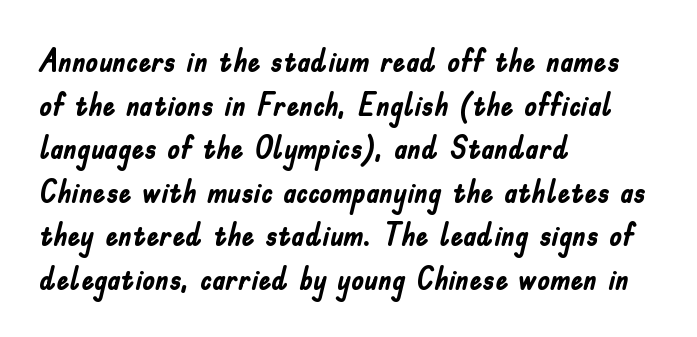
Bold? Absolutely — the strokes are thick and heavy. Casual observation: everything's shoved over to the left. The line-height multiplier appears to be the usual default.
